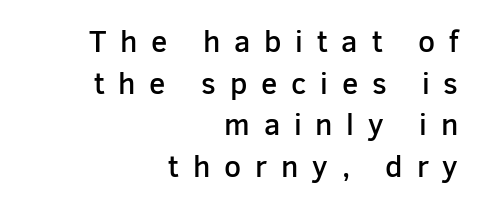
{"serif": "no", "italic": "no", "bold": "semi", "weight": "semibold", "width": "normal", "stroke_contrast": "low", "x_height": "medium", "monospaced": "no", "underline": "no", "align": "right", "line_spacing": "normal", "line_spacing_ratio": 1.39, "letter_spacing": "wide", "letter_spacing_em": 0.46, "glyph_px": 30}
